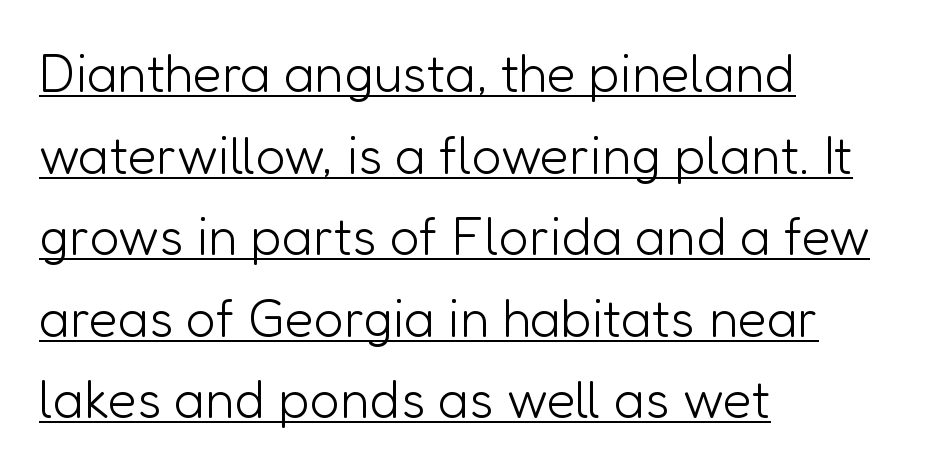
Q: Is the text bold? A: No.
Q: Is the text italic (slanted)? A: No, it is upright.
Q: Is the typeface a serif or a sans-serif typeface? A: Sans-serif.
Q: Is the text underlined? A: Yes.
Q: How is the paragraph aligned? A: Left-aligned.
Q: Is the spacing between letters normal or unusually wide? A: Normal.
Q: Is the spacing between lines tight, normal or loose? A: Normal.
Q: Width (condensed, normal, or wide)? A: Normal.
Q: Stroke contrast? A: Low.
Q: x-height? A: Medium.
Q: Monospaced? A: No.
